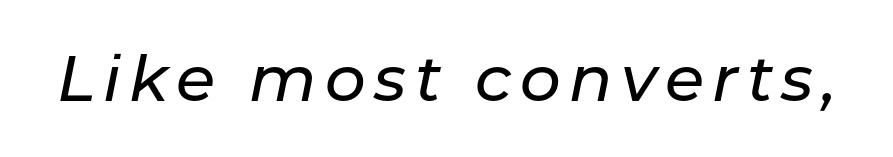
{"italic": "yes", "lean": "right", "slant_degrees": 11, "width": "normal", "stroke_contrast": "low", "x_height": "medium", "monospaced": "no", "underline": "no", "glyph_px": 64}
